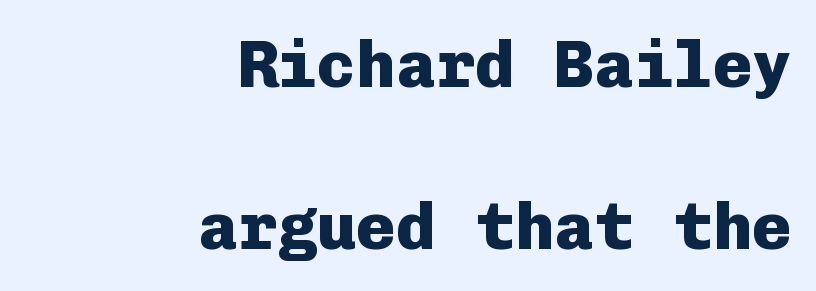
The image shows 66 px heavy sans-serif type, upright, monospaced; set right-aligned, loose line spacing (2.46x), normal letter spacing, not underlined; low stroke contrast and a medium x-height.
